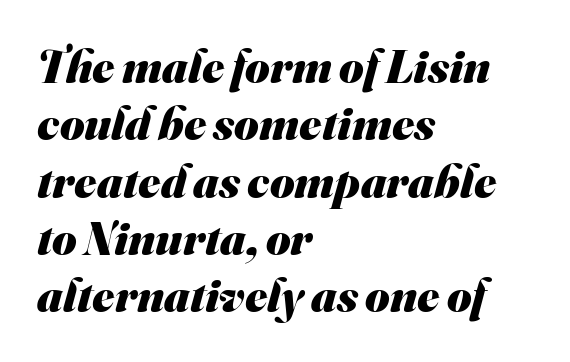
{"serif": "no", "bold": "yes", "weight": "heavy", "width": "normal", "stroke_contrast": "medium", "x_height": "small", "monospaced": "no", "underline": "no", "align": "left", "line_spacing_ratio": 1.22, "letter_spacing": "normal", "letter_spacing_em": 0.0, "glyph_px": 47}
